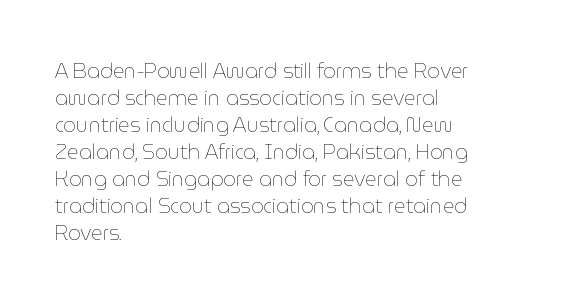
The image shows 20 px text type, upright; set left-aligned, normal line spacing (1.35x), normal letter spacing, not underlined.
